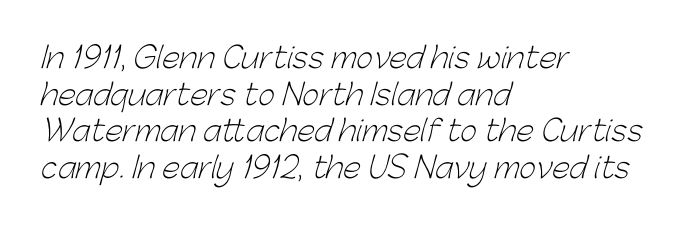
Q: Is the text bold? A: No.
Q: Is the typeface a serif or a sans-serif typeface? A: Sans-serif.
Q: Is the text underlined? A: No.
Q: How is the paragraph aligned? A: Left-aligned.
Q: Is the spacing between letters normal or unusually wide? A: Normal.
Q: Is the spacing between lines tight, normal or loose? A: Normal.
Q: Width (condensed, normal, or wide)? A: Normal.
Q: Stroke contrast? A: Low.
Q: x-height? A: Medium.
Q: Monospaced? A: No.
